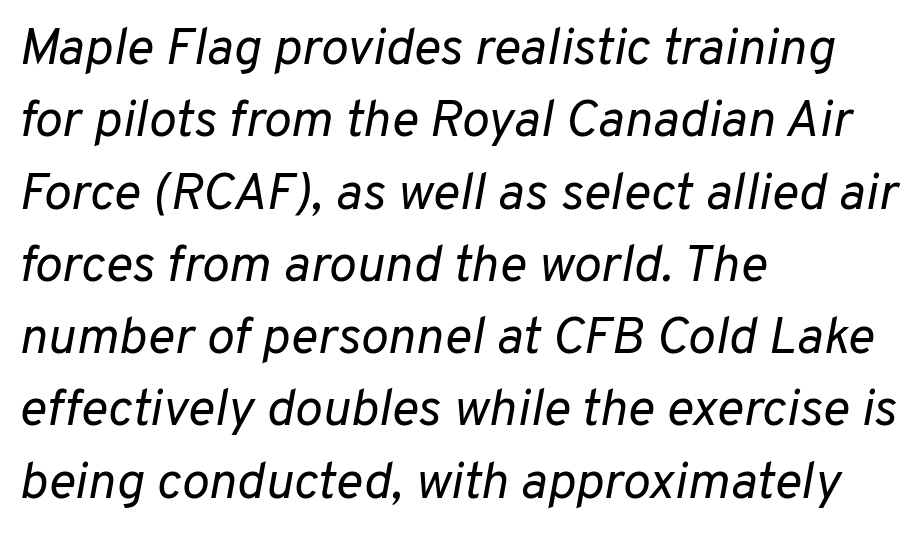
It's the slanting kind of type. This is not heavy type; no bold has been used. If you measured baseline to baseline, you'd find a middling distance. You could call the tracking neutral — neither tight nor loose. Short and long lines alike share a common starting point at left.
